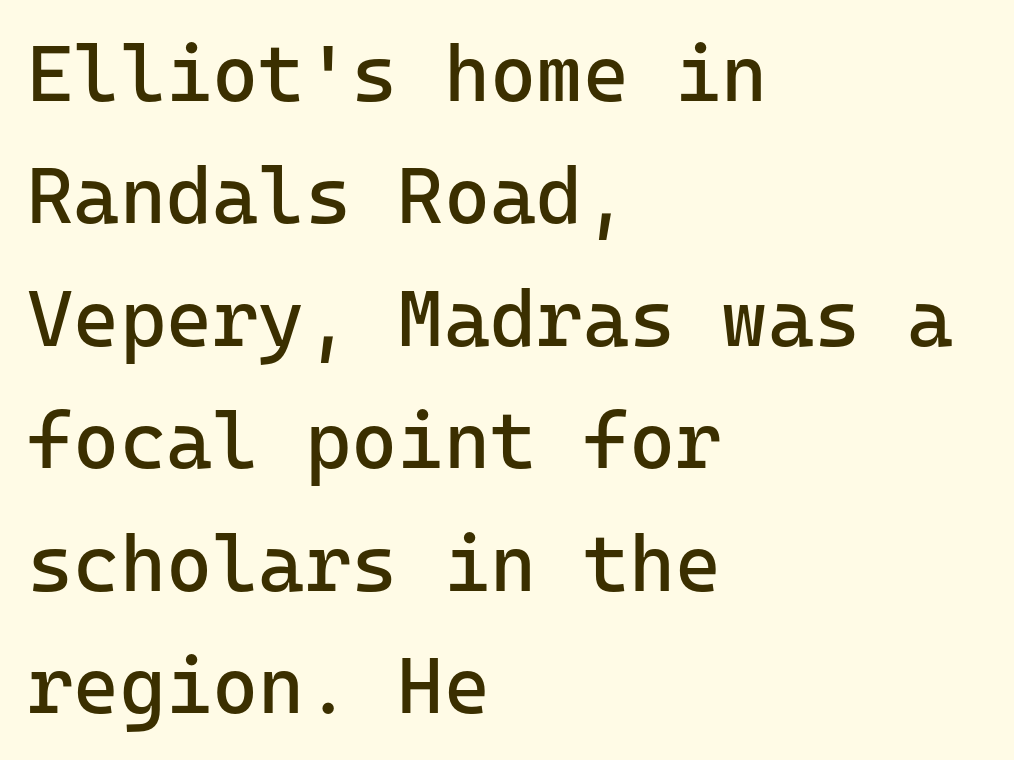
{"serif": "no", "italic": "no", "bold": "no", "weight": "regular", "width": "normal", "stroke_contrast": "low", "x_height": "medium", "monospaced": "yes", "underline": "no", "align": "left", "line_spacing": "normal", "line_spacing_ratio": 1.55, "letter_spacing": "normal", "letter_spacing_em": 0.0, "glyph_px": 79}
